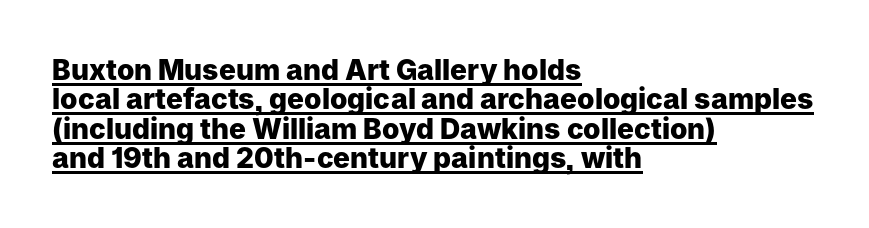
Q: Is the text bold? A: Yes.
Q: Is the text italic (slanted)? A: No, it is upright.
Q: Is the typeface a serif or a sans-serif typeface? A: Sans-serif.
Q: Is the text underlined? A: Yes.
Q: How is the paragraph aligned? A: Left-aligned.
Q: Is the spacing between letters normal or unusually wide? A: Normal.
Q: Is the spacing between lines tight, normal or loose? A: Tight.
Q: Width (condensed, normal, or wide)? A: Normal.
Q: Stroke contrast? A: Low.
Q: x-height? A: Medium.
Q: Monospaced? A: No.
